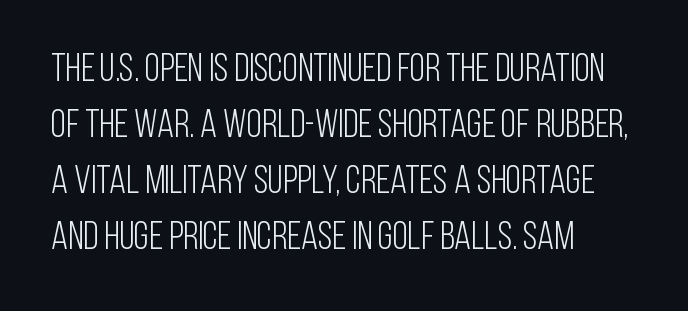
{"serif": "no", "italic": "no", "bold": "no", "weight": "light", "width": "condensed", "stroke_contrast": "low", "x_height": "large", "monospaced": "no", "underline": "no", "align": "left", "line_spacing": "normal", "line_spacing_ratio": 1.44, "letter_spacing": "normal", "letter_spacing_em": 0.0, "glyph_px": 39}
